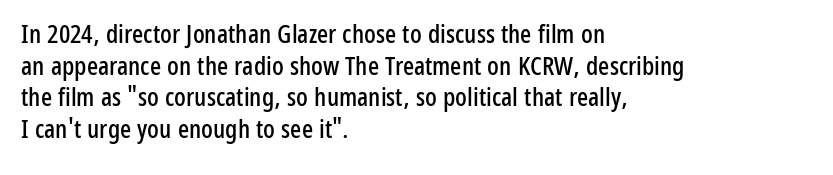
{"italic": "no", "underline": "no", "align": "left", "line_spacing_ratio": 1.22, "letter_spacing": "normal", "letter_spacing_em": 0.0, "glyph_px": 26}
